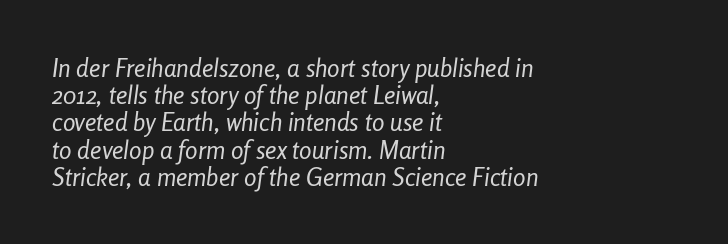
Q: Is the text bold? A: No.
Q: Is the text italic (slanted)? A: Yes, it leans right by about 8 degrees.
Q: Is the text underlined? A: No.
Q: How is the paragraph aligned? A: Left-aligned.
Q: Is the spacing between letters normal or unusually wide? A: Normal.
Q: Is the spacing between lines tight, normal or loose? A: Tight.
